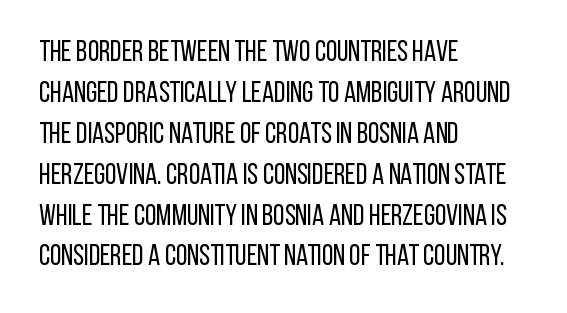
The letters carry no serifs — their stems end cleanly without finishing strokes. Regular leading. The passage shown is not underscored anywhere. The cut favours lightness, reaching ordinary text weight at its darkest. Do the characters align in a grid? No, the font is proportional. This is the regular roman posture of the typeface.
